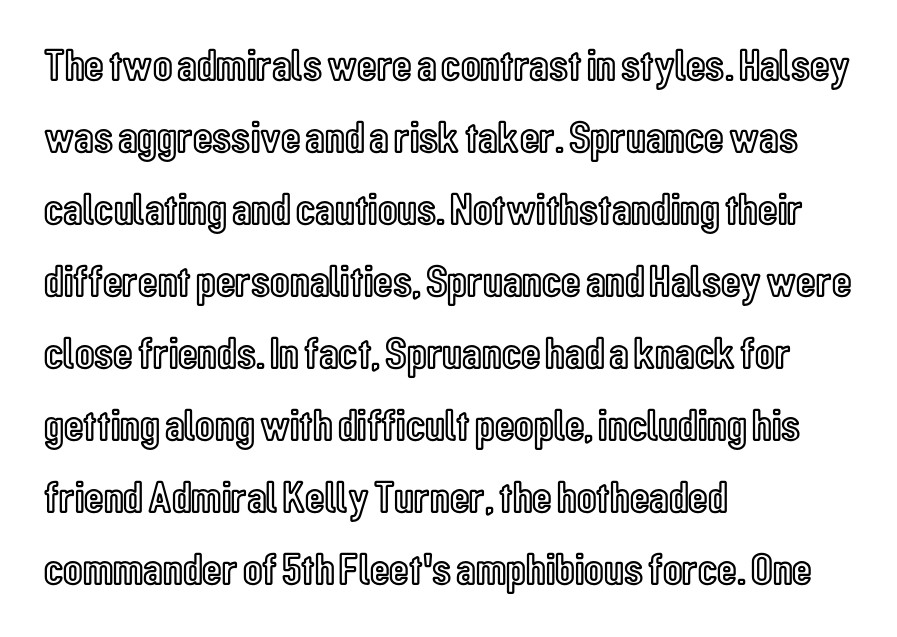
Q: Is the text italic (slanted)? A: No, it is upright.
Q: Is the text underlined? A: No.
Q: How is the paragraph aligned? A: Left-aligned.
Q: Is the spacing between letters normal or unusually wide? A: Normal.
Q: Is the spacing between lines tight, normal or loose? A: Normal.
Q: Width (condensed, normal, or wide)? A: Condensed.
Q: x-height? A: Medium.
Q: Monospaced? A: No.
